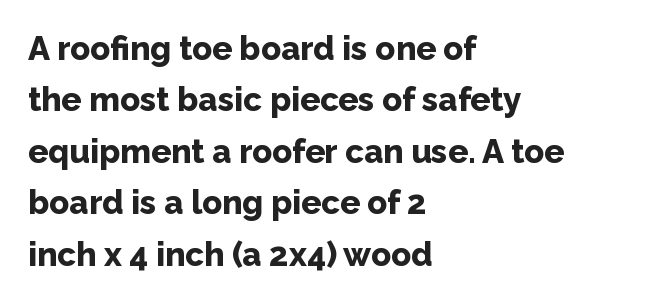
{"serif": "no", "italic": "no", "bold": "yes", "weight": "bold", "width": "normal", "stroke_contrast": "low", "x_height": "medium", "monospaced": "no", "underline": "no", "align": "left", "line_spacing": "normal", "line_spacing_ratio": 1.56, "letter_spacing": "normal", "letter_spacing_em": 0.0, "glyph_px": 33}
